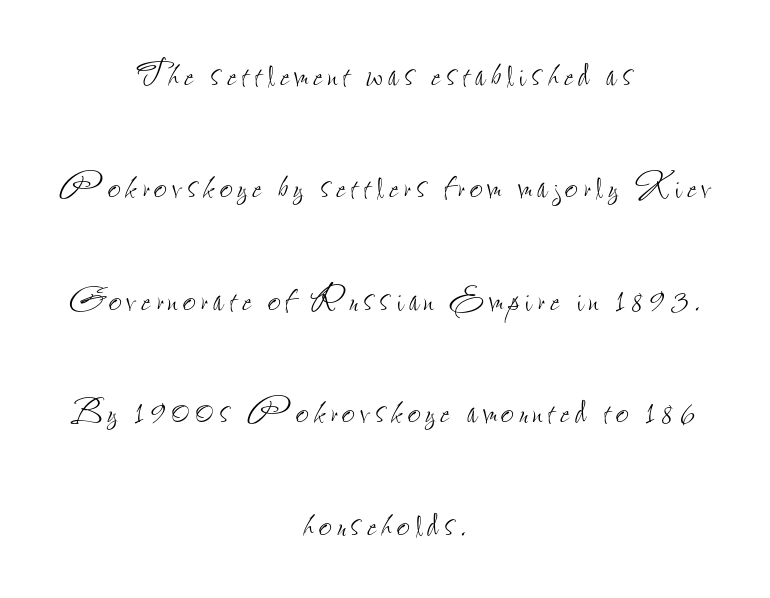
{"bold": "no", "weight": "thin", "width": "condensed", "stroke_contrast": "low", "x_height": "small", "monospaced": "no", "underline": "no", "align": "center", "line_spacing": "loose", "line_spacing_ratio": 2.5, "glyph_px": 45}
